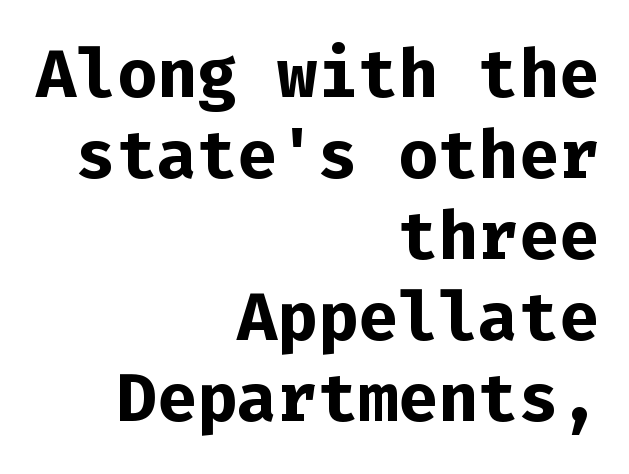
Q: Is the text bold? A: Yes.
Q: Is the text italic (slanted)? A: No, it is upright.
Q: Is the typeface a serif or a sans-serif typeface? A: Sans-serif.
Q: Is the text underlined? A: No.
Q: How is the paragraph aligned? A: Right-aligned.
Q: Is the spacing between letters normal or unusually wide? A: Normal.
Q: Width (condensed, normal, or wide)? A: Normal.
Q: Stroke contrast? A: Low.
Q: x-height? A: Medium.
Q: Monospaced? A: Yes.
